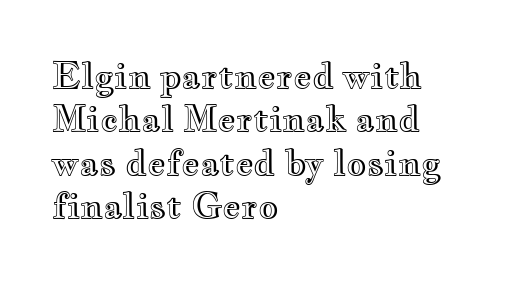
{"italic": "no", "width": "wide", "x_height": "small", "monospaced": "no", "underline": "no", "align": "left", "line_spacing_ratio": 1.24, "letter_spacing": "normal", "letter_spacing_em": 0.0, "glyph_px": 35}
